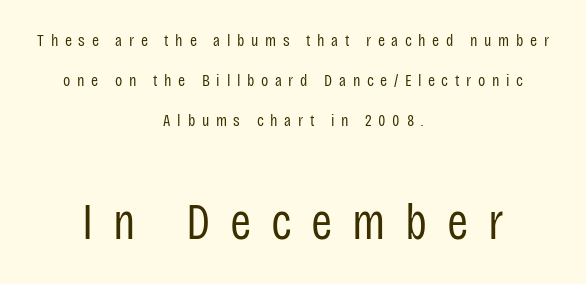
A typesetter would call this proportional, since set widths differ per character. Leading is clearly above the norm, producing a sparse column. The specimen reads as upright at a glance. Letters rest on an invisible, unmarked baseline. Larger block? The one below; the one above is distinctly smaller.
